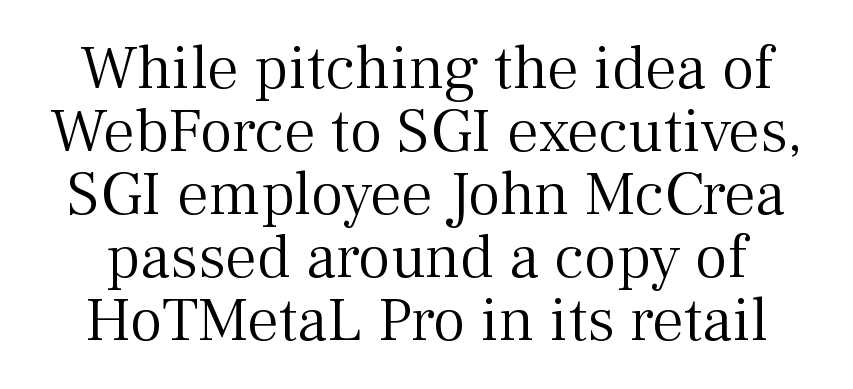
The image shows 63 px light serif type, upright; set tight line spacing (1.0x), normal letter spacing, not underlined; medium stroke contrast and a medium x-height.
